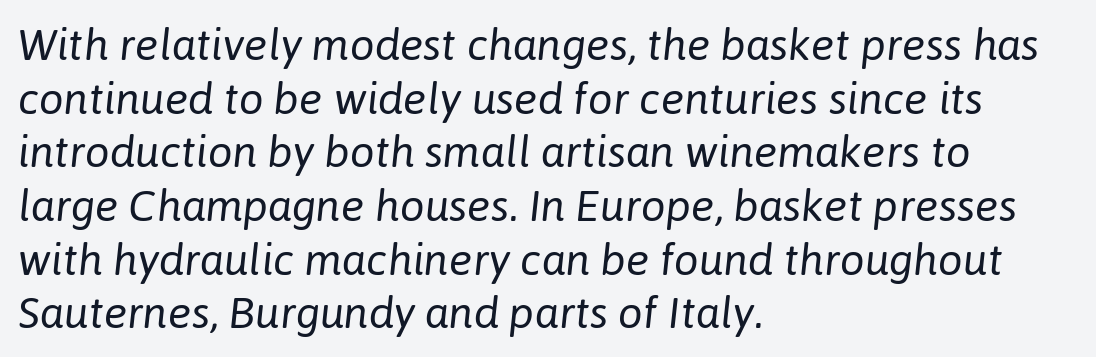
Q: Is the text bold? A: No.
Q: Is the text italic (slanted)? A: Yes, it leans right by about 6 degrees.
Q: Is the text underlined? A: No.
Q: How is the paragraph aligned? A: Left-aligned.
Q: Is the spacing between letters normal or unusually wide? A: Normal.
Q: Width (condensed, normal, or wide)? A: Normal.
Q: Stroke contrast? A: Low.
Q: x-height? A: Medium.
Q: Monospaced? A: No.
